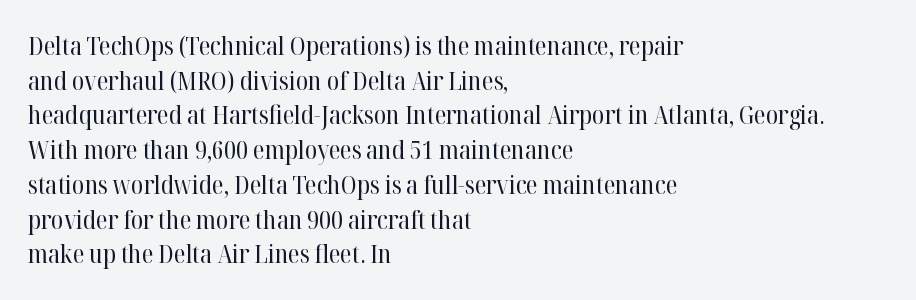
The image shows 25 px text type, upright; set left-aligned, normal line spacing (1.39x), normal letter spacing, not underlined.
